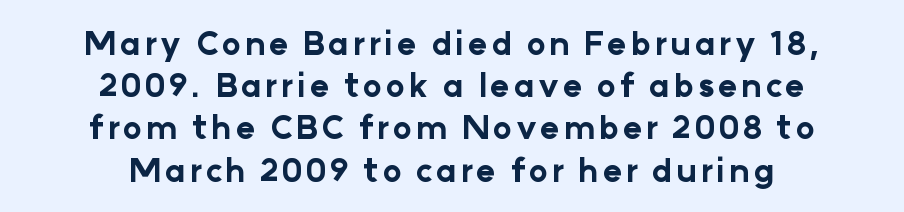
{"serif": "no", "italic": "no", "bold": "yes", "weight": "bold", "width": "normal", "stroke_contrast": "low", "x_height": "medium", "monospaced": "no", "underline": "no", "align": "center", "line_spacing": "normal", "line_spacing_ratio": 1.32, "glyph_px": 32}
